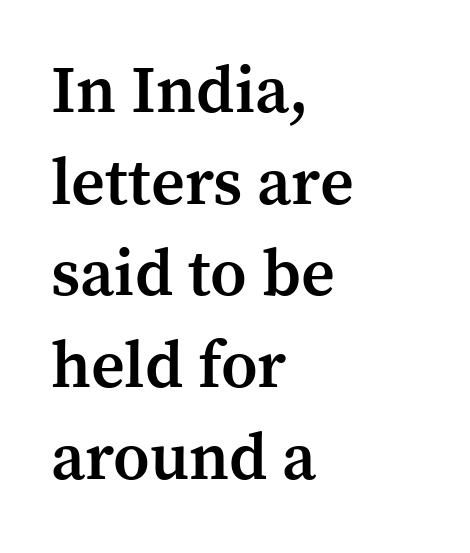
The image shows 66 px semibold serif type, upright; set left-aligned, normal line spacing (1.39x), normal letter spacing, not underlined; medium stroke contrast and a medium x-height.
